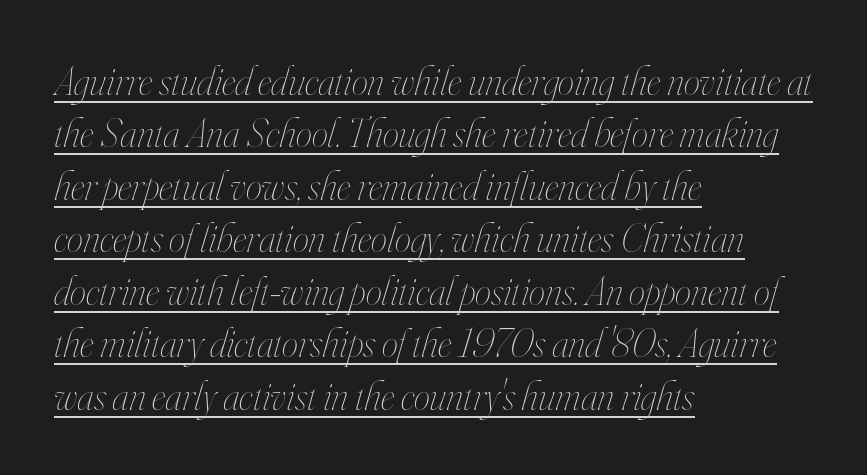
{"italic": "yes", "lean": "right", "slant_degrees": 16, "bold": "no", "weight": "thin", "width": "condensed", "stroke_contrast": "high", "x_height": "small", "monospaced": "no", "underline": "yes", "align": "left", "line_spacing": "normal", "line_spacing_ratio": 1.28, "letter_spacing": "normal", "letter_spacing_em": 0.0, "glyph_px": 41}
